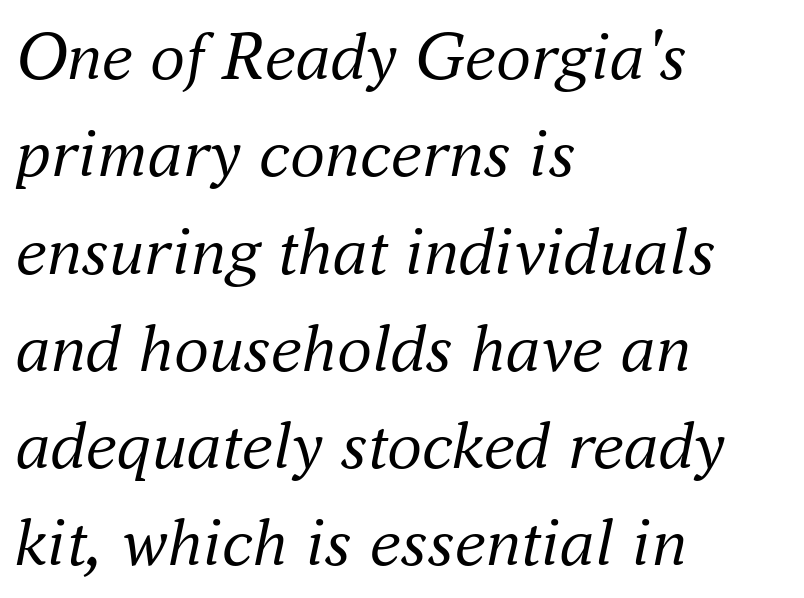
{"serif": "yes", "italic": "yes", "lean": "right", "slant_degrees": 16, "bold": "no", "weight": "regular", "width": "normal", "stroke_contrast": "medium", "x_height": "small", "monospaced": "no", "underline": "no", "align": "left", "line_spacing": "normal", "line_spacing_ratio": 1.39, "letter_spacing": "normal", "letter_spacing_em": 0.0, "glyph_px": 70}
